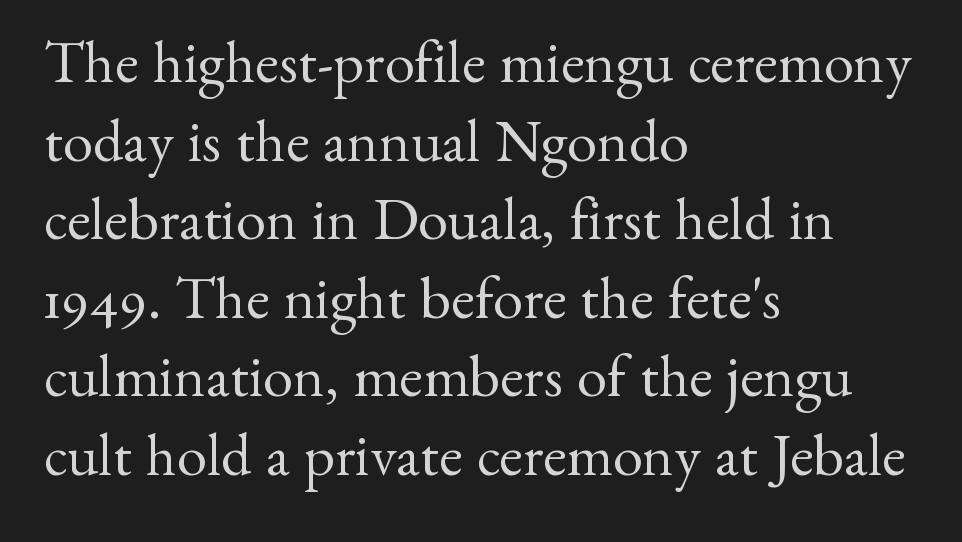
Q: Is the text bold? A: No.
Q: Is the text italic (slanted)? A: No, it is upright.
Q: Is the typeface a serif or a sans-serif typeface? A: Serif.
Q: Is the text underlined? A: No.
Q: How is the paragraph aligned? A: Left-aligned.
Q: Is the spacing between letters normal or unusually wide? A: Normal.
Q: Is the spacing between lines tight, normal or loose? A: Normal.
Q: Width (condensed, normal, or wide)? A: Normal.
Q: Stroke contrast? A: Medium.
Q: x-height? A: Small.
Q: Monospaced? A: No.
